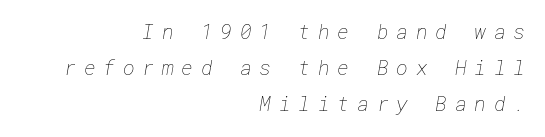
Q: Is the text bold? A: No.
Q: Is the text underlined? A: No.
Q: How is the paragraph aligned? A: Right-aligned.
Q: Is the spacing between letters normal or unusually wide? A: Unusually wide.
